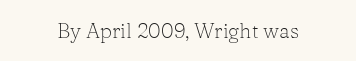
The image shows 21 px text type, upright; set normal letter spacing, not underlined.
